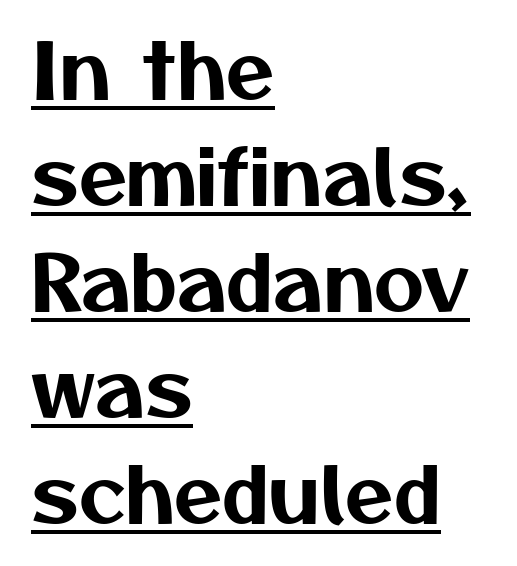
Quick note: interline space is typical. The compositor pushed each line to the left boundary. Students, observe the line beneath the letters — that is underlining. Observe the ordinary spacing: letters are neighbours, not strangers. The rendering uses natural spacing where letterforms have individual widths.
